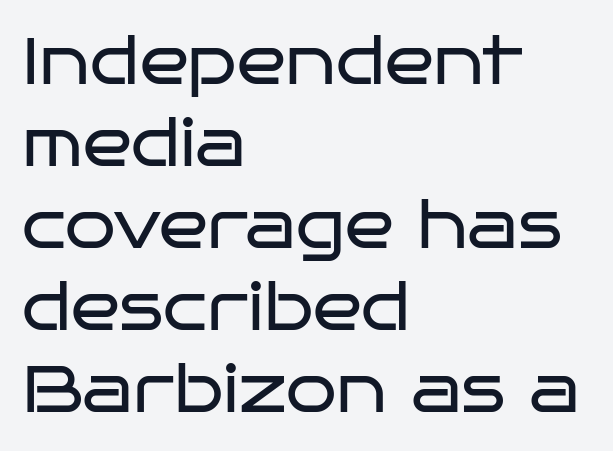
Q: Is the text bold? A: No.
Q: Is the text italic (slanted)? A: No, it is upright.
Q: Is the typeface a serif or a sans-serif typeface? A: Sans-serif.
Q: Is the text underlined? A: No.
Q: How is the paragraph aligned? A: Left-aligned.
Q: Is the spacing between letters normal or unusually wide? A: Normal.
Q: Is the spacing between lines tight, normal or loose? A: Normal.
Q: Width (condensed, normal, or wide)? A: Wide.
Q: Stroke contrast? A: Low.
Q: x-height? A: Large.
Q: Monospaced? A: No.
